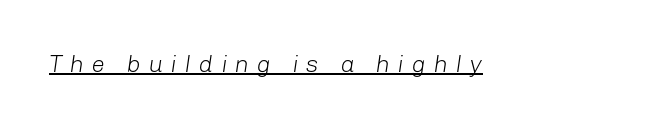
{"italic": "yes", "lean": "right", "slant_degrees": 8, "bold": "no", "underline": "yes", "letter_spacing": "wide", "letter_spacing_em": 0.32, "glyph_px": 24}
